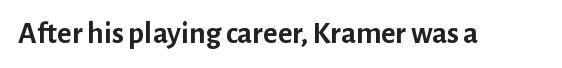
The lettering stays uniformly vertical, giving the passage a roman look. A typesetter would call this proportional, since set widths differ per character. The glyphs have the mass of a bold cut. Nope, no serifs anywhere on these letters. Here the glyphs are tracked normally, forming tight word shapes.
